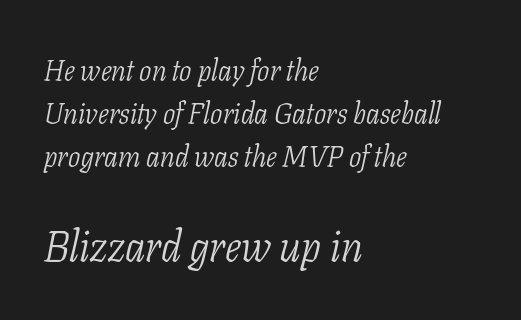
{"serif": "yes", "italic": "yes", "lean": "right", "slant_degrees": 11, "bold": "no", "weight": "light", "width": "condensed", "stroke_contrast": "low", "x_height": "medium", "monospaced": "no", "underline": "no", "align": "left", "line_spacing": "normal", "line_spacing_ratio": 1.48, "letter_spacing": "normal", "letter_spacing_em": 0.0, "larger_block": "second", "size_ratio": 1.48, "glyph_px": 43}
